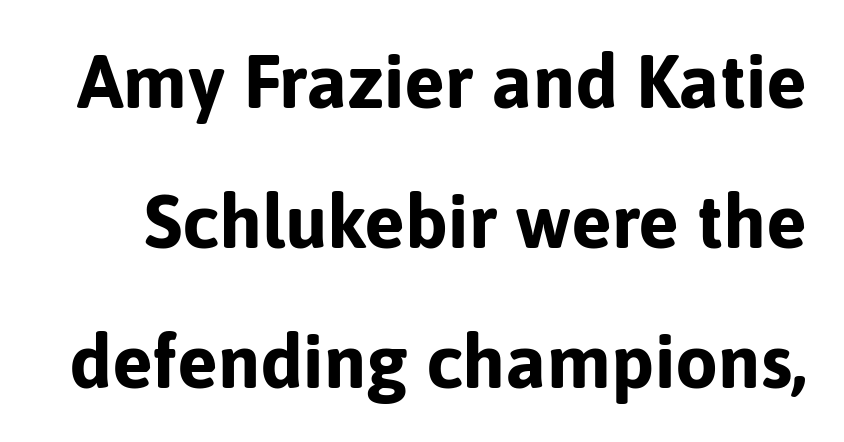
{"serif": "no", "italic": "no", "bold": "yes", "weight": "bold", "width": "normal", "stroke_contrast": "low", "x_height": "medium", "monospaced": "no", "underline": "no", "line_spacing_ratio": 1.84, "letter_spacing": "normal", "letter_spacing_em": 0.0, "glyph_px": 76}
